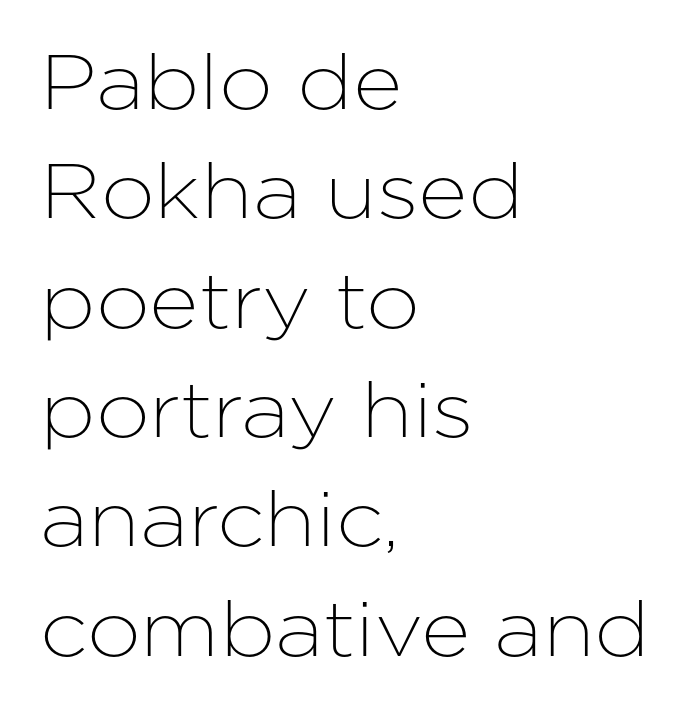
The image shows 77 px sans-serif type, upright; set left-aligned, normal line spacing (1.42x), normal letter spacing, not underlined; low stroke contrast and a medium x-height.
